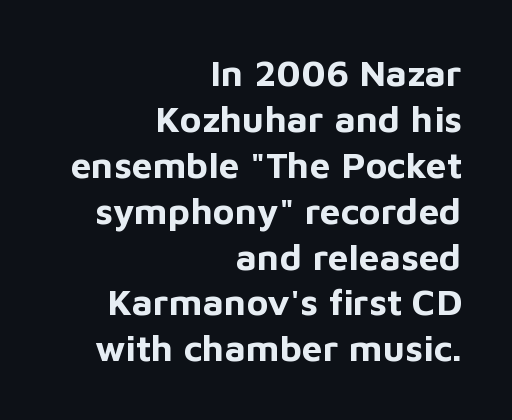
{"serif": "no", "italic": "no", "bold": "yes", "weight": "bold", "width": "normal", "stroke_contrast": "low", "x_height": "medium", "monospaced": "no", "underline": "no", "align": "right", "line_spacing_ratio": 1.24, "letter_spacing": "normal", "letter_spacing_em": 0.0, "glyph_px": 37}
